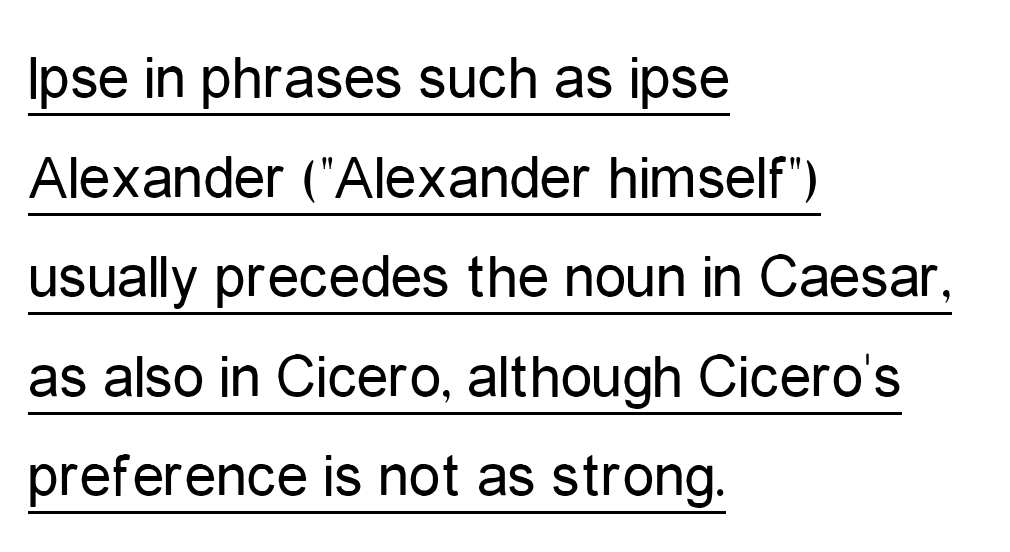
Q: Is the text bold? A: No.
Q: Is the text italic (slanted)? A: No, it is upright.
Q: Is the typeface a serif or a sans-serif typeface? A: Sans-serif.
Q: Is the text underlined? A: Yes.
Q: How is the paragraph aligned? A: Left-aligned.
Q: Is the spacing between letters normal or unusually wide? A: Normal.
Q: Is the spacing between lines tight, normal or loose? A: Normal.
Q: Width (condensed, normal, or wide)? A: Condensed.
Q: Stroke contrast? A: Low.
Q: x-height? A: Medium.
Q: Monospaced? A: No.
